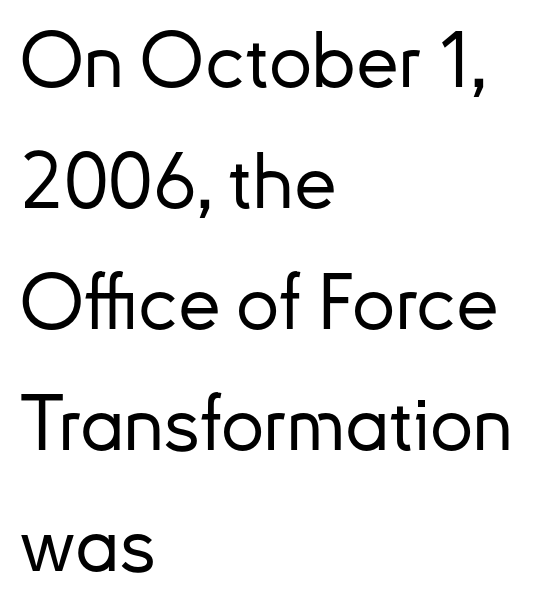
The image shows 77 px sans-serif type, upright; set left-aligned, normal line spacing (1.57x), normal letter spacing, not underlined; low stroke contrast and a small x-height.
